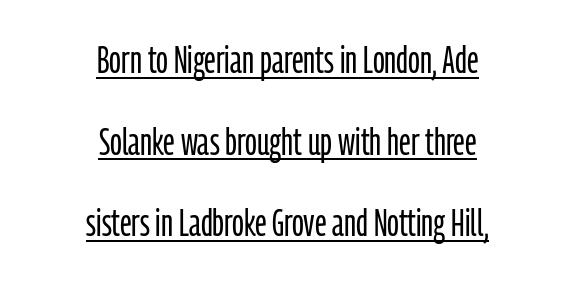
Q: Is the text bold? A: No.
Q: Is the text italic (slanted)? A: No, it is upright.
Q: Is the typeface a serif or a sans-serif typeface? A: Sans-serif.
Q: Is the text underlined? A: Yes.
Q: How is the paragraph aligned? A: Centered.
Q: Is the spacing between letters normal or unusually wide? A: Normal.
Q: Is the spacing between lines tight, normal or loose? A: Loose.
Q: Width (condensed, normal, or wide)? A: Condensed.
Q: Stroke contrast? A: Low.
Q: x-height? A: Medium.
Q: Monospaced? A: No.
